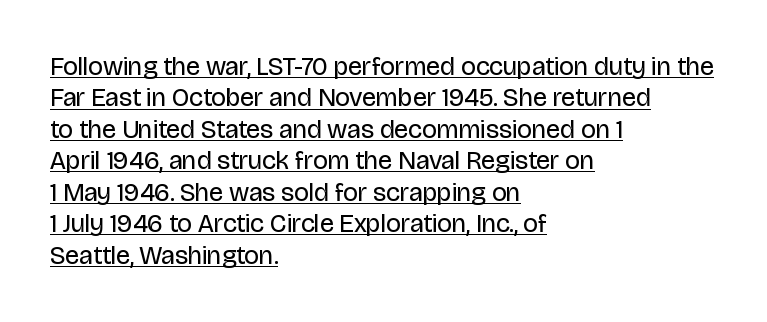
The letters stand straight up with perfectly vertical stems. Weight class: somewhere from thin through regular. This sample carries an underscore along the baseline area. The type is set solid horizontally, with unmodified tracking.
